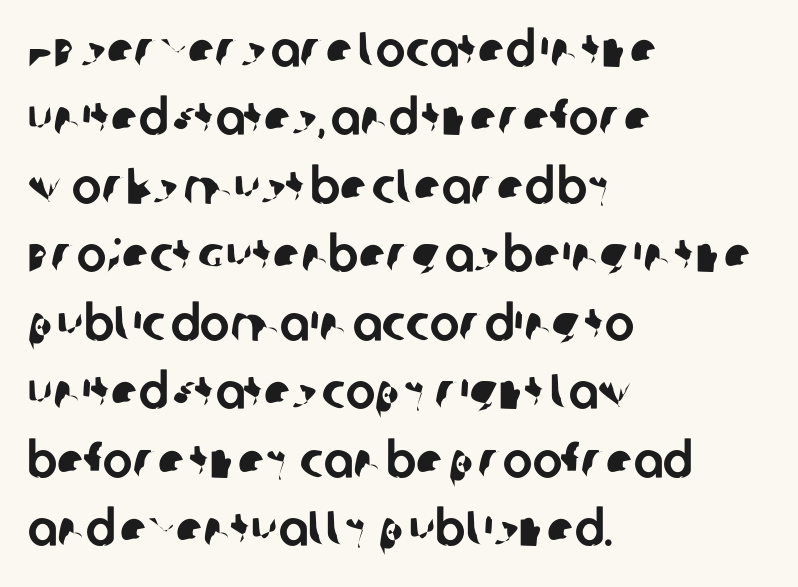
{"serif": "no", "width": "normal", "stroke_contrast": "low", "x_height": "large", "monospaced": "no", "underline": "no", "align": "left", "line_spacing": "normal", "line_spacing_ratio": 1.37, "letter_spacing": "normal", "letter_spacing_em": 0.0, "glyph_px": 50}
